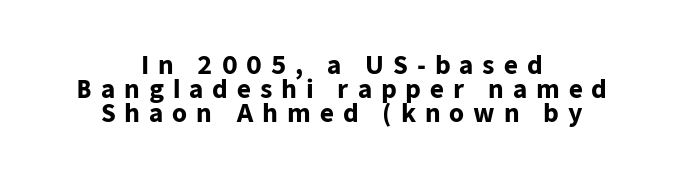
The passage shown has open, widely tracked lettering throughout. Strong, thick strokes mark this as bold type. The line-height multiplier appears low, near solid setting. Underline: absent. The specimen reads as upright at a glance.
